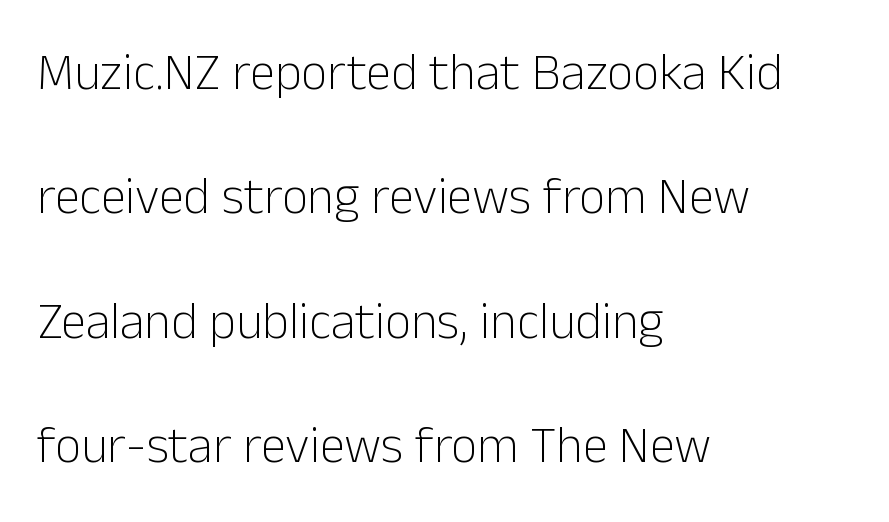
Q: Is the text bold? A: No.
Q: Is the text italic (slanted)? A: No, it is upright.
Q: Is the typeface a serif or a sans-serif typeface? A: Sans-serif.
Q: Is the text underlined? A: No.
Q: How is the paragraph aligned? A: Left-aligned.
Q: Is the spacing between letters normal or unusually wide? A: Normal.
Q: Is the spacing between lines tight, normal or loose? A: Loose.
Q: Width (condensed, normal, or wide)? A: Normal.
Q: Stroke contrast? A: Low.
Q: x-height? A: Medium.
Q: Monospaced? A: No.
